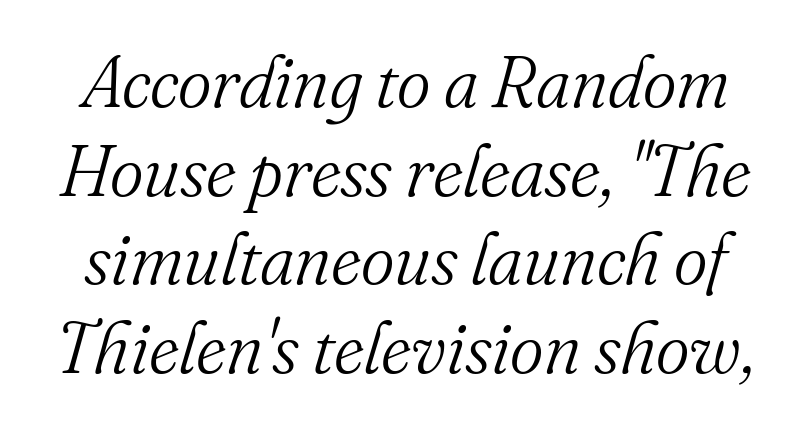
Is the type heavy? It reads as light-to-regular instead. The face used here is seriffed, in the tradition of book romans. You could not count columns in this text — the font is proportionally spaced. Honestly, the letter spacing is just normal — you wouldn't notice it. Would a proofreader flag this as italicized? Yes.
